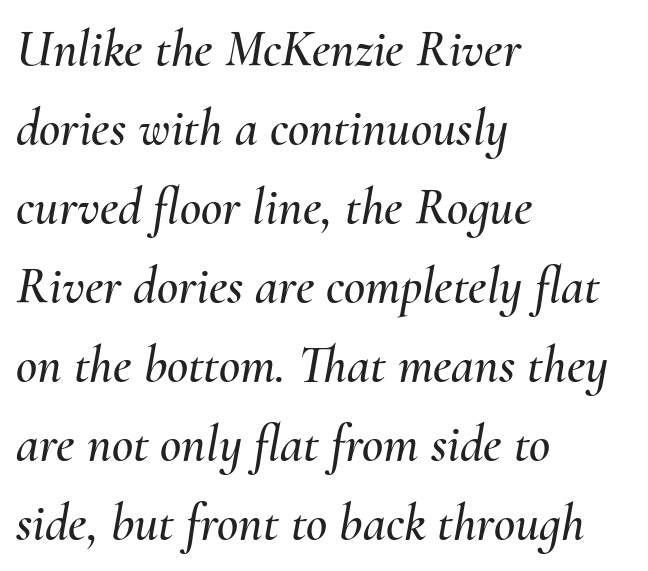
Q: Is the text italic (slanted)? A: Yes, it leans right by about 10 degrees.
Q: Is the text underlined? A: No.
Q: How is the paragraph aligned? A: Left-aligned.
Q: Is the spacing between letters normal or unusually wide? A: Normal.
Q: Is the spacing between lines tight, normal or loose? A: Normal.
Q: Width (condensed, normal, or wide)? A: Normal.
Q: Stroke contrast? A: Medium.
Q: x-height? A: Small.
Q: Monospaced? A: No.
